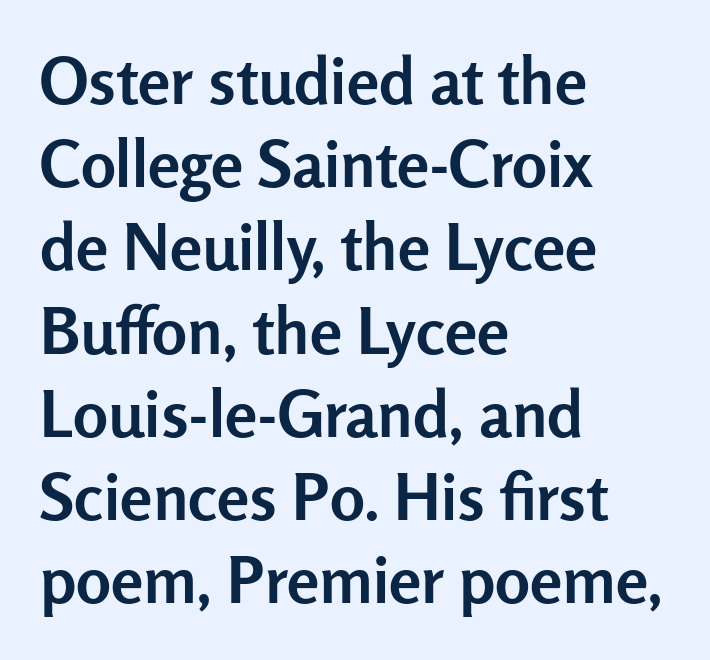
The image shows 65 px semibold sans-serif type, upright; set left-aligned, normal line spacing (1.28x), normal letter spacing, not underlined; low stroke contrast and a medium x-height.
